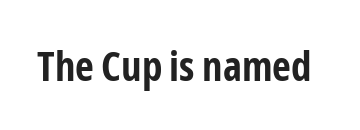
{"serif": "no", "italic": "no", "bold": "yes", "weight": "bold", "width": "condensed", "stroke_contrast": "low", "x_height": "medium", "monospaced": "no", "underline": "no", "letter_spacing": "normal", "letter_spacing_em": 0.0, "glyph_px": 41}
